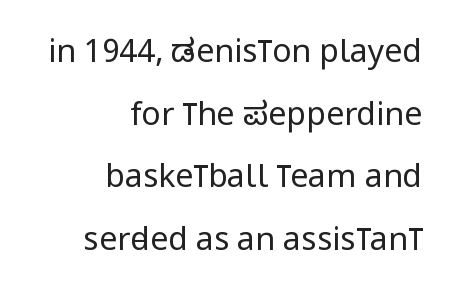
The image shows 32 px regular-weight, condensed sans-serif type, upright; set right-aligned, loose line spacing (1.96x), normal letter spacing, not underlined; low stroke contrast and a large x-height.
